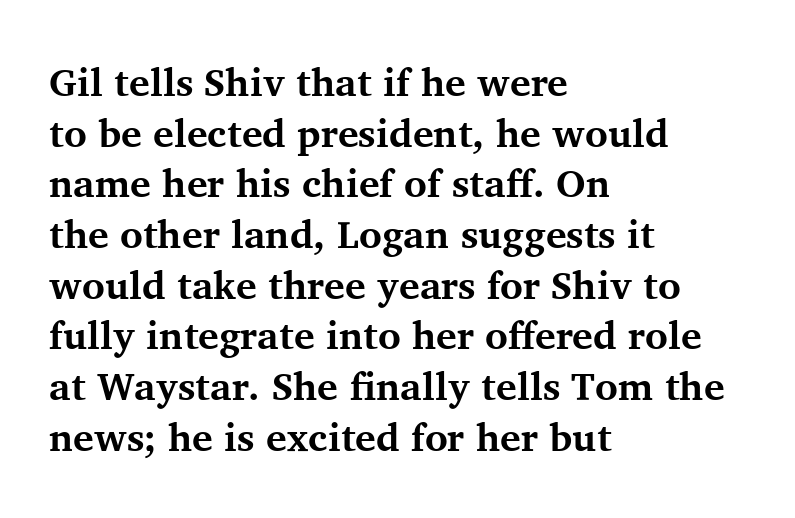
The image shows 39 px bold serif type, upright; set left-aligned, normal line spacing (1.3x), normal letter spacing, not underlined; medium stroke contrast and a medium x-height.
